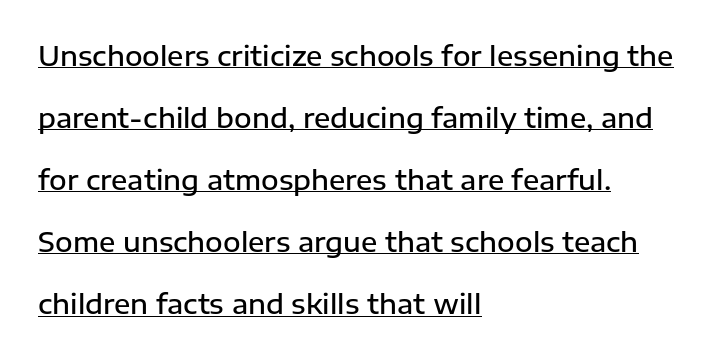
The image shows 27 px text type, upright; set left-aligned, loose line spacing (2.3x), normal letter spacing, underlined.
